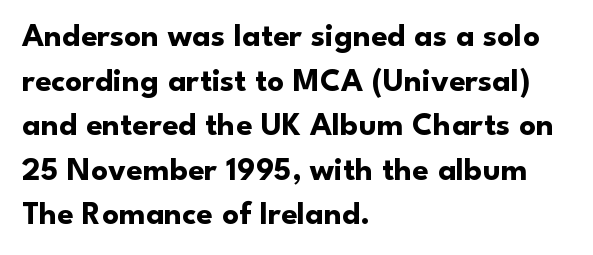
The letters advance in unequal steps, a hallmark of proportional type. Clear beneath every line of the passage. These lines are set flush left with a ragged right edge. Nothing unusual about the tracking: characters are spaced as the font intends. The strokes are fattened all the way to bold. Quick note: interline space is typical.
